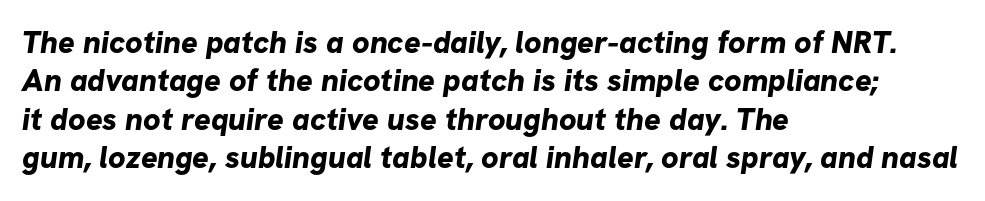
These lines keep a tight, regular rhythm from letter to letter. The letters advance in unequal steps, a hallmark of proportional type. Layout note: lines flush left. Descenders are the only things crossing below the line. Every letter is thick-stroked: bold, no question.
